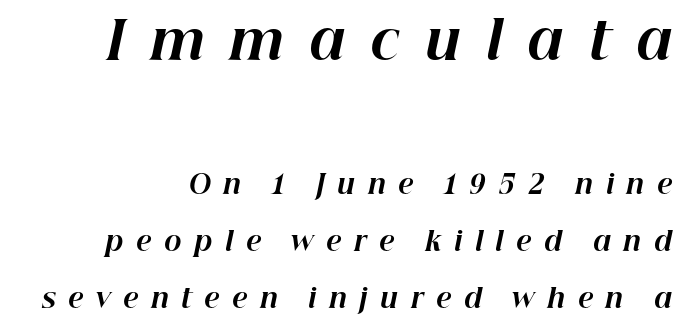
Is there much room between lines? Yes — plenty of vertical air separates them. This rendering uses right alignment, leaving the left contour irregular. Character widths vary here, with narrow letters taking less room than wide ones. Nobody drew a line under any word here.
